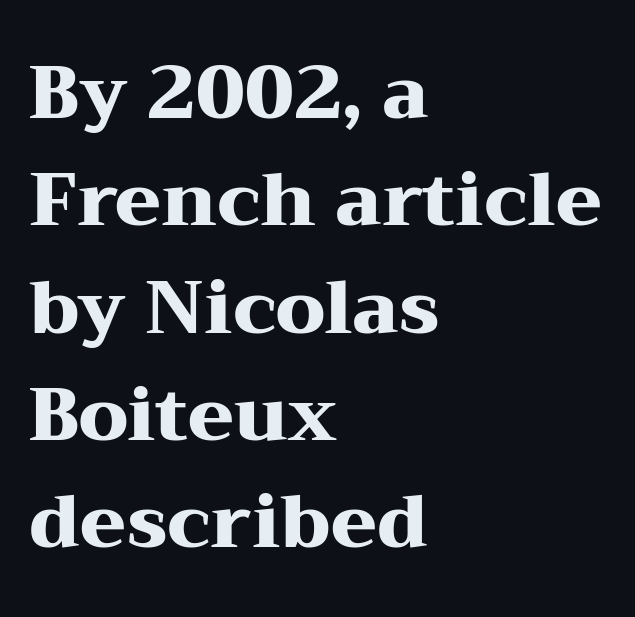
{"serif": "yes", "italic": "no", "bold": "yes", "weight": "heavy", "width": "wide", "stroke_contrast": "medium", "x_height": "medium", "monospaced": "no", "underline": "no", "align": "left", "line_spacing": "normal", "line_spacing_ratio": 1.45, "letter_spacing": "normal", "letter_spacing_em": 0.0, "glyph_px": 74}
